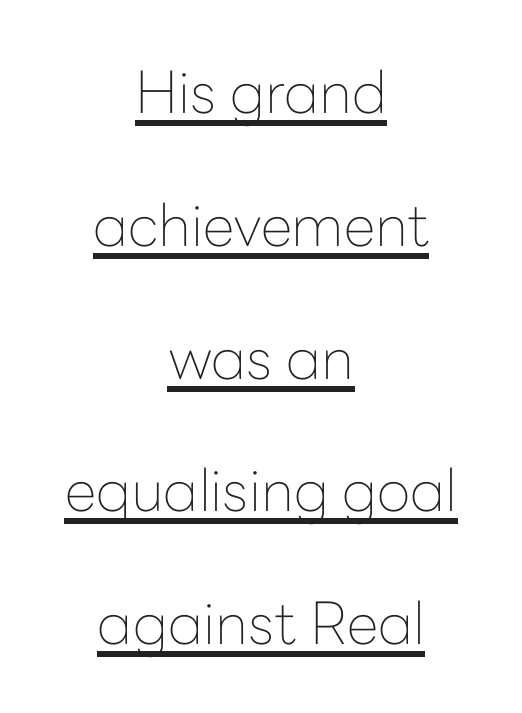
It's the straight-up-and-down kind of type. Is the block centered? Yes — each line is placed symmetrically about the middle. The rendering uses the underline text-decoration. The rendering uses a large line-height, opening up the rows.
